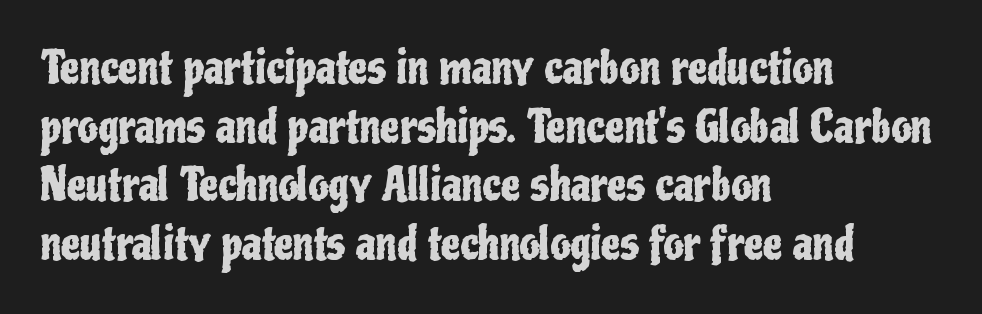
The typeface chosen for these lines omits serifs. Spacing verdict: proportional, widths tailored to each character. Line starts are locked; line ends wander. In terms of letterspacing, this is plain default setting. This is roman type, the default non-slanted kind.
